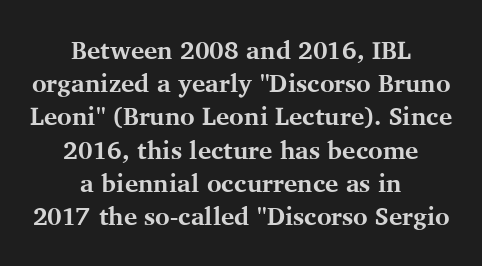
Q: Is the text bold? A: Yes.
Q: Is the text italic (slanted)? A: No, it is upright.
Q: Is the text underlined? A: No.
Q: How is the paragraph aligned? A: Centered.
Q: Is the spacing between letters normal or unusually wide? A: Normal.
Q: Is the spacing between lines tight, normal or loose? A: Normal.
